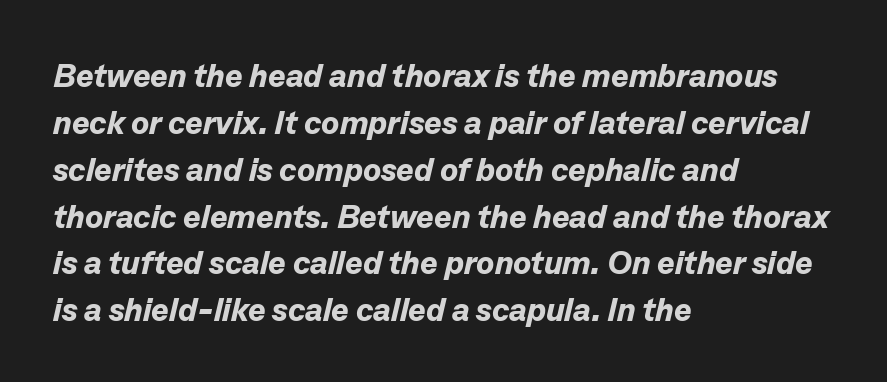
You could call the tracking neutral — neither tight nor loose. Strokes here are thick enough to call this a true bold. The lettering tilts uniformly, giving the passage an italic look. The glyphs are unaccompanied by any horizontal stroke below them.
